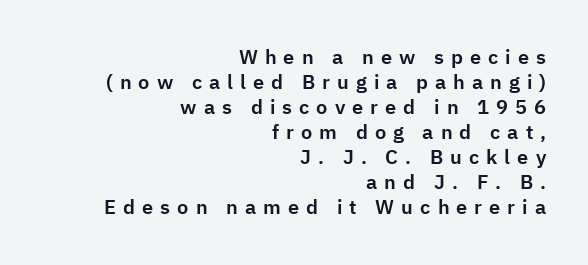
Q: Is the text italic (slanted)? A: No, it is upright.
Q: Is the text underlined? A: No.
Q: How is the paragraph aligned? A: Right-aligned.
Q: Is the spacing between letters normal or unusually wide? A: Unusually wide.
Q: Is the spacing between lines tight, normal or loose? A: Normal.
